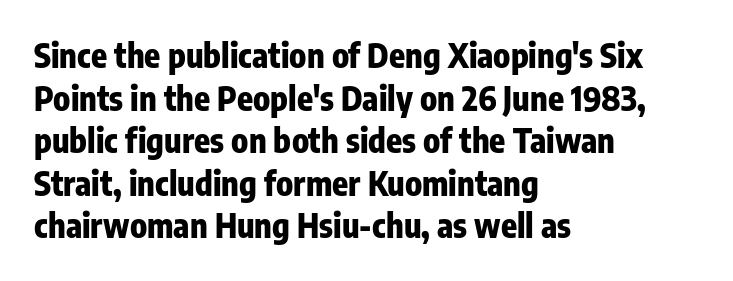
Q: Is the text bold? A: Yes.
Q: Is the text italic (slanted)? A: No, it is upright.
Q: Is the typeface a serif or a sans-serif typeface? A: Sans-serif.
Q: Is the text underlined? A: No.
Q: How is the paragraph aligned? A: Left-aligned.
Q: Is the spacing between letters normal or unusually wide? A: Normal.
Q: Is the spacing between lines tight, normal or loose? A: Normal.
Q: Width (condensed, normal, or wide)? A: Condensed.
Q: Stroke contrast? A: Low.
Q: x-height? A: Medium.
Q: Monospaced? A: No.
